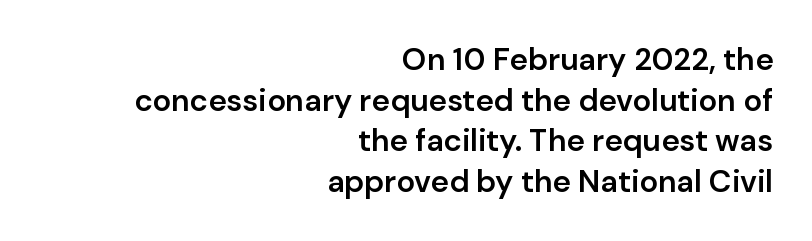
The image shows 31 px semibold sans-serif type, upright; set right-aligned, normal line spacing (1.31x), normal letter spacing, not underlined; low stroke contrast and a medium x-height.
